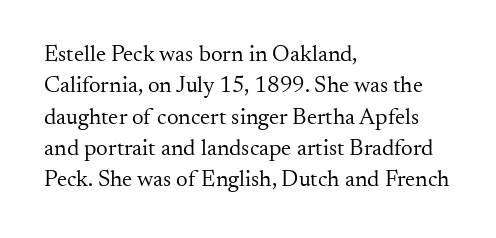
Q: Is the text bold? A: No.
Q: Is the text italic (slanted)? A: No, it is upright.
Q: Is the text underlined? A: No.
Q: How is the paragraph aligned? A: Left-aligned.
Q: Is the spacing between letters normal or unusually wide? A: Normal.
Q: Is the spacing between lines tight, normal or loose? A: Normal.
